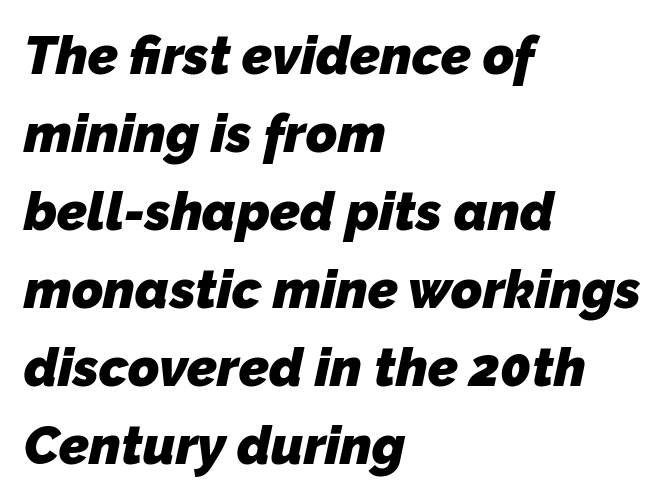
This sample is left-justified, so line endings fall wherever the words run out. Underlining? Definitely not there. Look at the bottom of the vertical strokes: they stop flat, with no serifs. Inter-character spacing is left at the font's built-in metrics. Summary of weight: heavy, a full bold.
